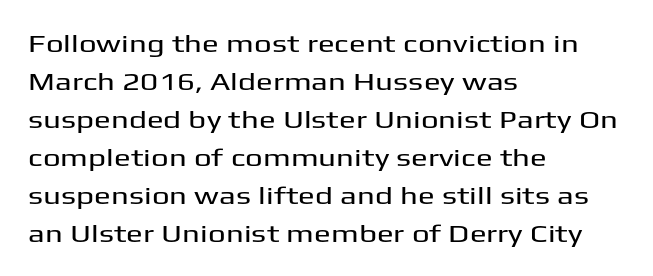
Plain, unruled lines of type. Each word holds together tightly as a unit, with standard inter-letter gaps. Every row of glyphs begins at an identical x-position on the left. Leading matches the norm, producing a regular column.
